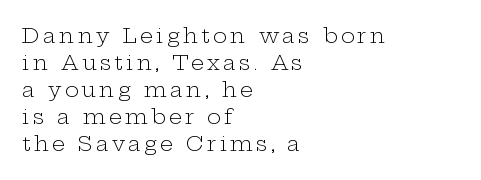
These glyphs show unthickened strokes, regular width or finer. The letters stand upright; this is a roman face. These lines sit exactly where default settings would place them. A bare baseline throughout the passage. Is the block centered? No — it sits flush against the left margin.
